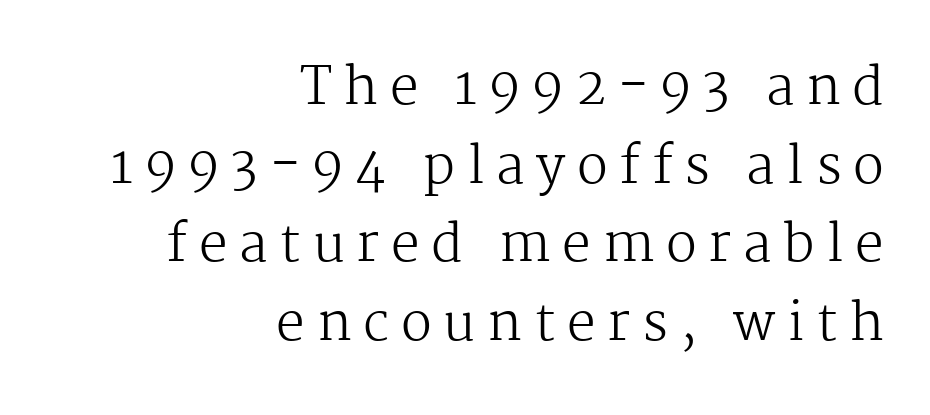
The image shows 51 px regular-weight serif type, upright; set right-aligned, normal line spacing (1.54x), unusually wide letter spacing (+0.23 em), not underlined; medium stroke contrast and a medium x-height.
